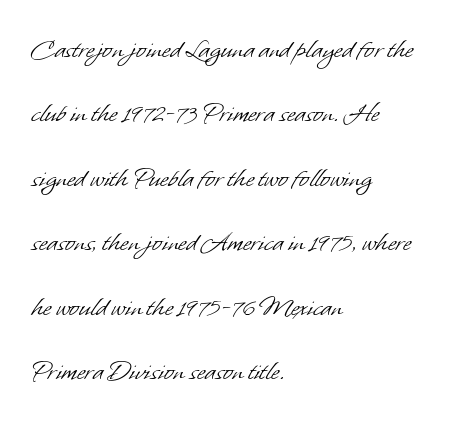
Q: Is the text bold? A: No.
Q: Is the typeface a serif or a sans-serif typeface? A: Sans-serif.
Q: Is the text underlined? A: No.
Q: How is the paragraph aligned? A: Left-aligned.
Q: Is the spacing between letters normal or unusually wide? A: Normal.
Q: Is the spacing between lines tight, normal or loose? A: Loose.
Q: Width (condensed, normal, or wide)? A: Normal.
Q: Stroke contrast? A: Low.
Q: x-height? A: Small.
Q: Monospaced? A: No.
